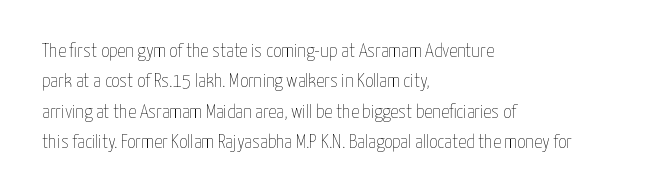
The typesetting does not lean heavy: it is not bold. Words appear dense and cohesive because spacing is normal. Every character sits straight up, as roman type does. What's the leading like? Ordinary, nothing unusual. Glance below the letters and you will spot only blank space.
